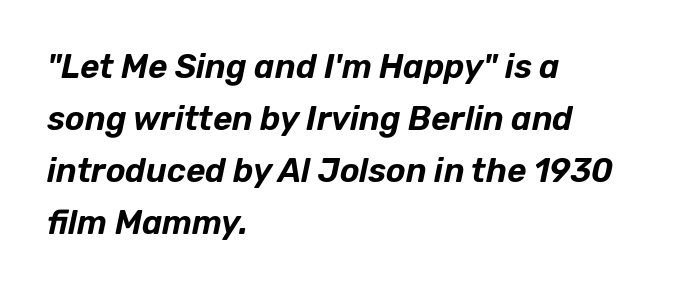
Q: Is the text italic (slanted)? A: Yes, it leans right by about 12 degrees.
Q: Is the text underlined? A: No.
Q: How is the paragraph aligned? A: Left-aligned.
Q: Is the spacing between letters normal or unusually wide? A: Normal.
Q: Is the spacing between lines tight, normal or loose? A: Normal.
Q: Width (condensed, normal, or wide)? A: Normal.
Q: Stroke contrast? A: Low.
Q: x-height? A: Medium.
Q: Monospaced? A: No.
